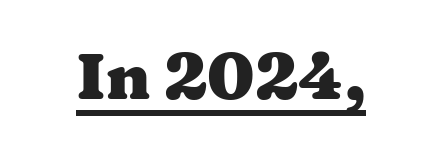
The font's upright variant was chosen for this text. Serifs: yes, visible at the terminals of the letterforms. The letters advance in unequal steps, a hallmark of proportional type. Compared with typical body copy, the letter spacing here is the same. These lines carry a lot of weight — the face is fully bold. Check the space under the baseline: a stroke is drawn there.
